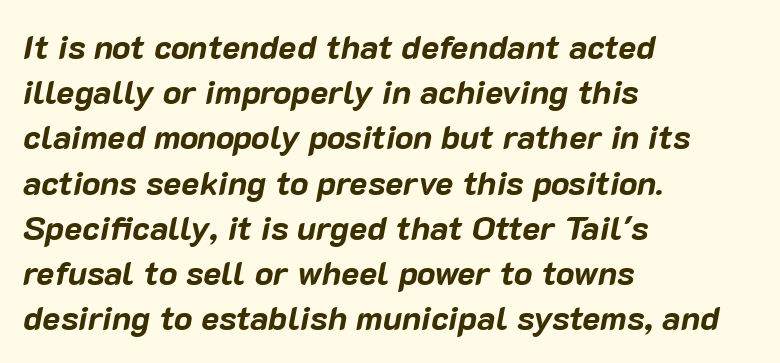
{"italic": "yes", "lean": "right", "slant_degrees": 10, "bold": "yes", "weight": "bold", "width": "normal", "stroke_contrast": "low", "x_height": "medium", "monospaced": "no", "underline": "no", "align": "left", "line_spacing": "normal", "line_spacing_ratio": 1.33, "letter_spacing": "normal", "letter_spacing_em": 0.0, "glyph_px": 34}
